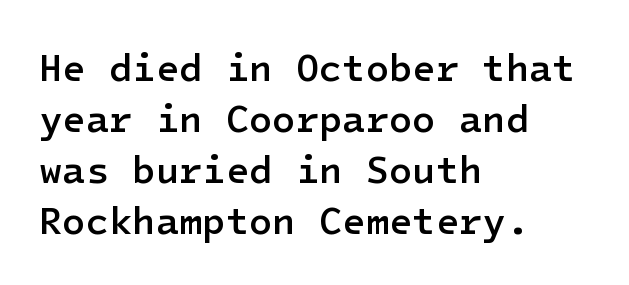
Q: Is the text bold? A: Semi-bold.
Q: Is the text italic (slanted)? A: No, it is upright.
Q: Is the typeface a serif or a sans-serif typeface? A: Sans-serif.
Q: Is the text underlined? A: No.
Q: How is the paragraph aligned? A: Left-aligned.
Q: Is the spacing between letters normal or unusually wide? A: Normal.
Q: Is the spacing between lines tight, normal or loose? A: Normal.
Q: Width (condensed, normal, or wide)? A: Normal.
Q: Stroke contrast? A: Low.
Q: x-height? A: Medium.
